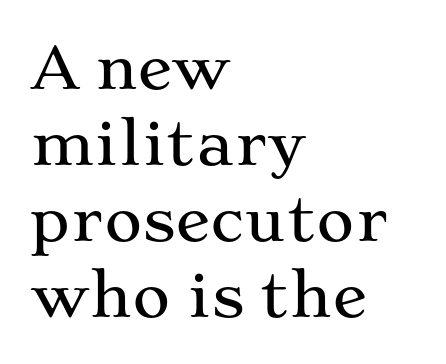
The image shows 58 px wide serif type, upright; set left-aligned, normal line spacing (1.31x), normal letter spacing, not underlined; medium stroke contrast and a medium x-height.
